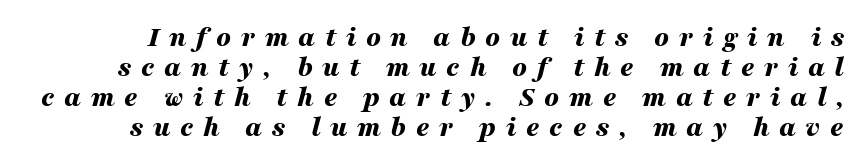
The image shows 29 px bold, wide type, italic (leaning right); set tight line spacing (1.03x), unusually wide letter spacing (+0.33 em), not underlined; medium stroke contrast and a medium x-height.
